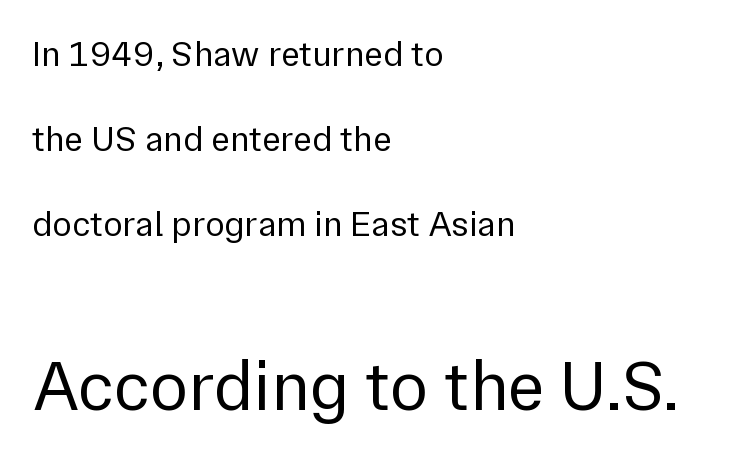
{"serif": "no", "italic": "no", "bold": "no", "weight": "regular", "width": "normal", "stroke_contrast": "low", "x_height": "medium", "monospaced": "no", "underline": "no", "align": "left", "line_spacing": "loose", "line_spacing_ratio": 2.36, "letter_spacing": "normal", "letter_spacing_em": 0.0, "larger_block": "second", "size_ratio": 1.97, "glyph_px": 71}
